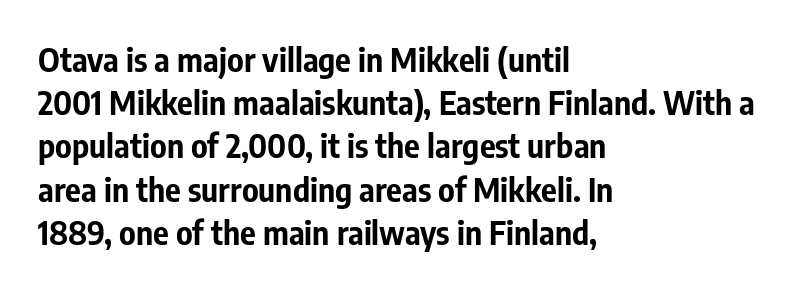
{"serif": "no", "italic": "no", "bold": "yes", "weight": "bold", "width": "condensed", "stroke_contrast": "low", "x_height": "medium", "monospaced": "no", "underline": "no", "align": "left", "line_spacing": "normal", "line_spacing_ratio": 1.31, "letter_spacing": "normal", "letter_spacing_em": 0.0, "glyph_px": 33}
